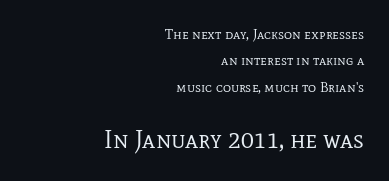
The image shows 25 px text type, upright; set right-aligned, line spacing 1.89x, normal letter spacing, not underlined; the second (bottom) block is 1.79x larger.
